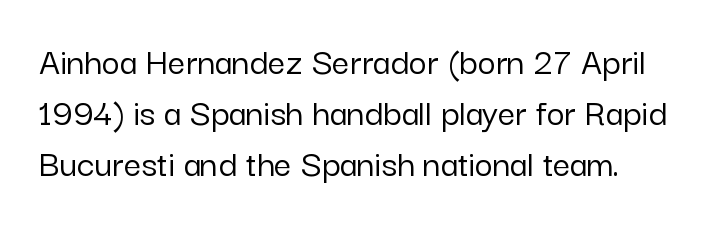
The image shows 39 px sans-serif type, upright; set normal line spacing (1.31x), normal letter spacing, not underlined; low stroke contrast and a medium x-height.
